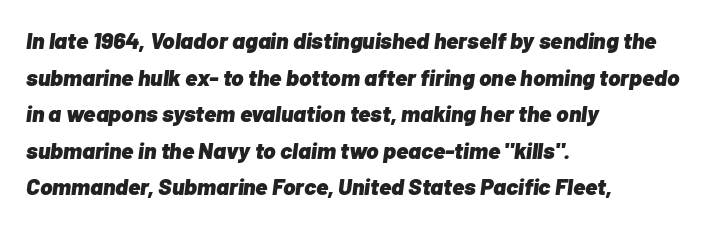
The image shows 23 px bold type, italic (leaning right); set left-aligned, normal line spacing (1.59x), normal letter spacing, not underlined.
